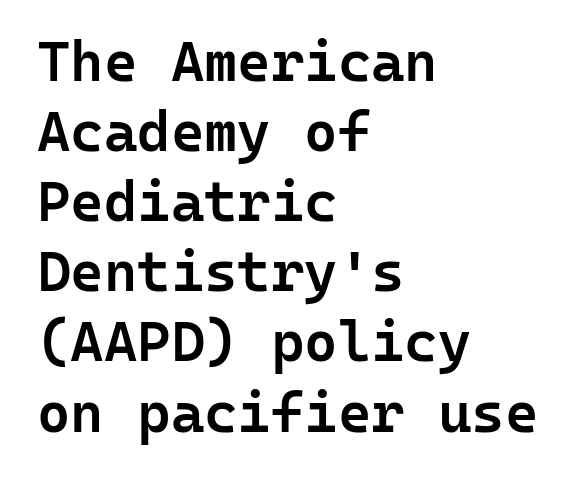
{"serif": "no", "italic": "no", "bold": "semi", "weight": "semibold", "width": "normal", "stroke_contrast": "low", "x_height": "medium", "monospaced": "yes", "underline": "no", "align": "left", "line_spacing_ratio": 1.23, "letter_spacing": "normal", "letter_spacing_em": 0.0, "glyph_px": 57}
